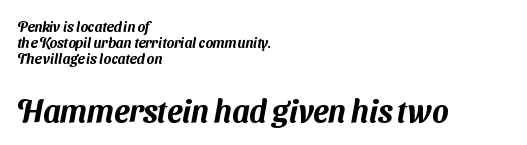
Q: Is the typeface a serif or a sans-serif typeface? A: Sans-serif.
Q: Is the text underlined? A: No.
Q: How is the paragraph aligned? A: Left-aligned.
Q: Is the spacing between letters normal or unusually wide? A: Normal.
Q: Is the spacing between lines tight, normal or loose? A: Tight.
Q: Which block of text is set in a larger size, the first (top) or the second (bottom)? A: The second (bottom) one.
Q: Width (condensed, normal, or wide)? A: Normal.
Q: Stroke contrast? A: Medium.
Q: x-height? A: Medium.
Q: Monospaced? A: No.
